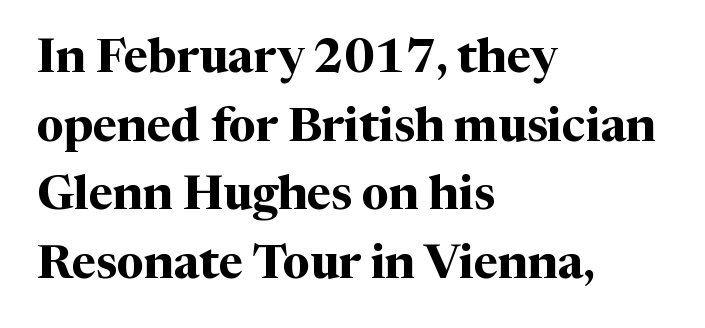
In terms of leading, this rendering sits right in the middle. The passage shown is typed in a proportional face where columns would drift. Tracking value appears to be zero — textbook default spacing. A bare baseline throughout the passage.
